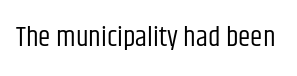
The image shows 28 px regular-weight, condensed sans-serif type, upright; set normal letter spacing, not underlined; low stroke contrast and a large x-height.
